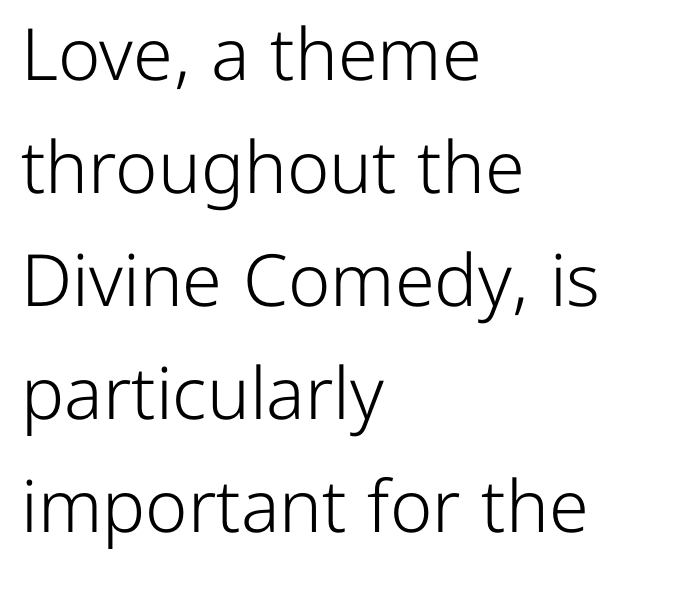
No chunkiness to these letters — they're not bold. The passage shown has conventional tracking throughout. Regular leading. These lines are set flush left with a ragged right edge. If you drew a line through each stem, it would be perfectly vertical.
